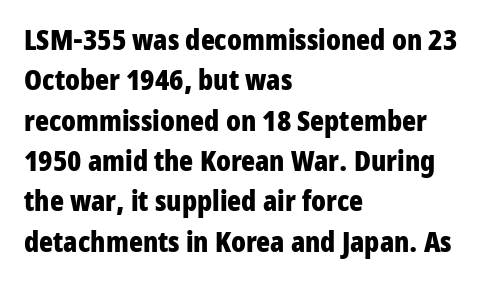
Q: Is the text bold? A: Yes.
Q: Is the text italic (slanted)? A: No, it is upright.
Q: Is the typeface a serif or a sans-serif typeface? A: Sans-serif.
Q: Is the text underlined? A: No.
Q: How is the paragraph aligned? A: Left-aligned.
Q: Is the spacing between letters normal or unusually wide? A: Normal.
Q: Is the spacing between lines tight, normal or loose? A: Normal.
Q: Width (condensed, normal, or wide)? A: Condensed.
Q: Stroke contrast? A: Low.
Q: x-height? A: Medium.
Q: Monospaced? A: No.
